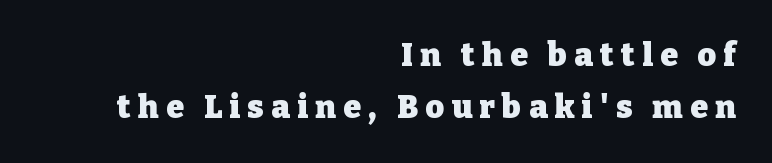
The image shows 32 px heavy serif type, upright; set right-aligned, normal line spacing (1.61x), unusually wide letter spacing (+0.23 em), not underlined; low stroke contrast and a medium x-height.
